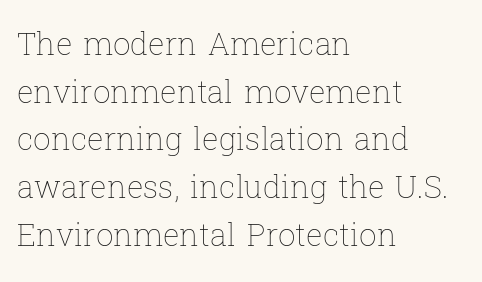
Q: Is the text bold? A: No.
Q: Is the text italic (slanted)? A: No, it is upright.
Q: Is the text underlined? A: No.
Q: How is the paragraph aligned? A: Left-aligned.
Q: Is the spacing between letters normal or unusually wide? A: Normal.
Q: Is the spacing between lines tight, normal or loose? A: Normal.
Q: Width (condensed, normal, or wide)? A: Normal.
Q: Stroke contrast? A: Low.
Q: x-height? A: Medium.
Q: Monospaced? A: No.
